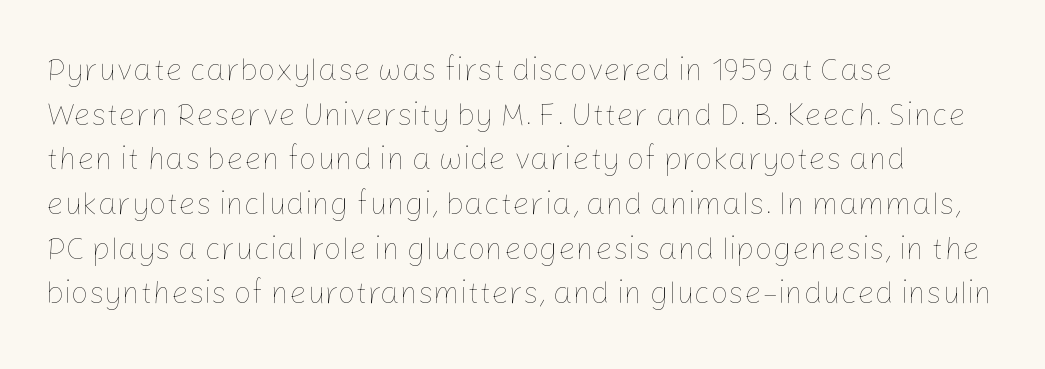
Q: Is the text bold? A: No.
Q: Is the text italic (slanted)? A: No, it is upright.
Q: Is the text underlined? A: No.
Q: How is the paragraph aligned? A: Left-aligned.
Q: Is the spacing between letters normal or unusually wide? A: Normal.
Q: Is the spacing between lines tight, normal or loose? A: Normal.
Q: Width (condensed, normal, or wide)? A: Normal.
Q: Stroke contrast? A: Low.
Q: x-height? A: Medium.
Q: Monospaced? A: No.
